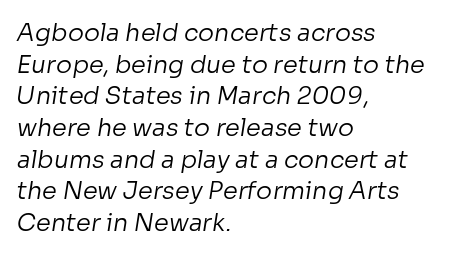
{"bold": "no", "underline": "no", "align": "left", "line_spacing": "normal", "line_spacing_ratio": 1.32, "letter_spacing": "normal", "letter_spacing_em": 0.0, "glyph_px": 24}
